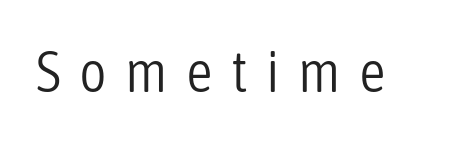
Q: Is the text bold? A: No.
Q: Is the text italic (slanted)? A: No, it is upright.
Q: Is the typeface a serif or a sans-serif typeface? A: Sans-serif.
Q: Is the text underlined? A: No.
Q: Is the spacing between letters normal or unusually wide? A: Unusually wide.
Q: Width (condensed, normal, or wide)? A: Condensed.
Q: Stroke contrast? A: Low.
Q: x-height? A: Medium.
Q: Monospaced? A: No.
